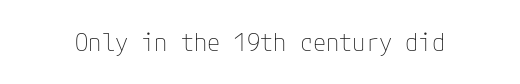
{"italic": "no", "bold": "no", "underline": "no", "letter_spacing": "normal", "letter_spacing_em": 0.0, "glyph_px": 24}
